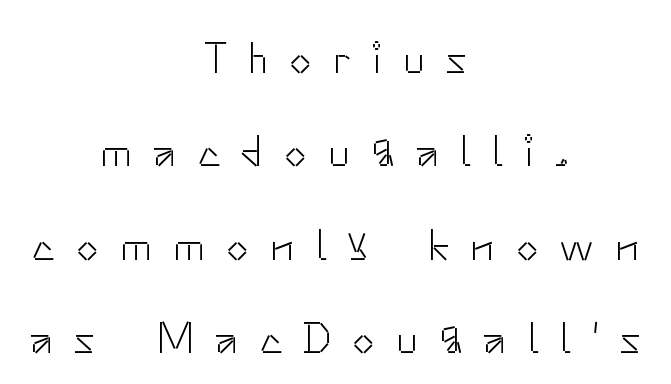
The image shows 44 px light sans-serif type, upright; set centered, loose line spacing (2.12x), unusually wide letter spacing (+0.49 em), not underlined; low stroke contrast and a small x-height.
